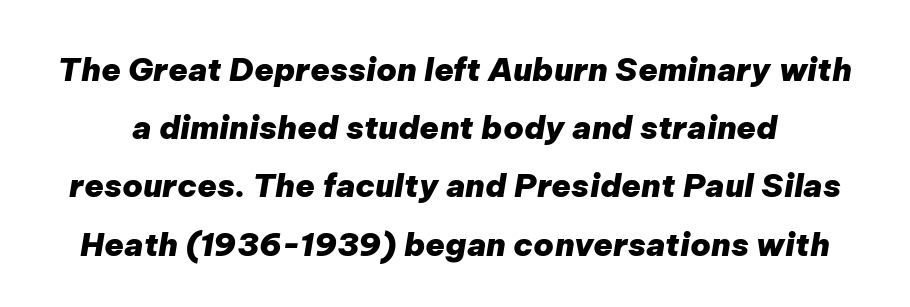
{"italic": "yes", "lean": "right", "slant_degrees": 9, "bold": "yes", "weight": "heavy", "width": "normal", "stroke_contrast": "low", "x_height": "medium", "monospaced": "no", "underline": "no", "line_spacing_ratio": 1.82, "letter_spacing": "normal", "letter_spacing_em": 0.0, "glyph_px": 32}
